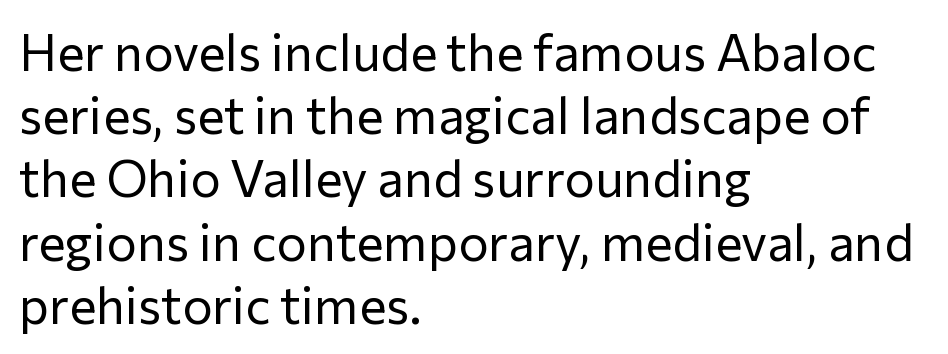
The image shows 51 px regular-weight sans-serif type, upright; set left-aligned, line spacing 1.24x, normal letter spacing, not underlined; low stroke contrast and a medium x-height.
